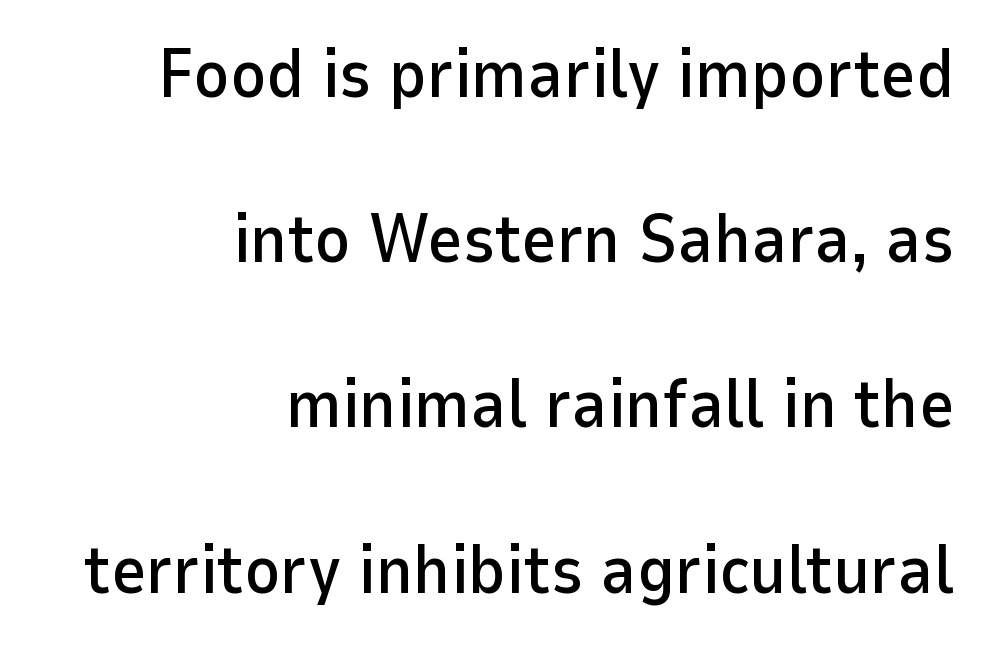
When letters stand straight like this, we call the style roman or upright. The rendering uses natural spacing where letterforms have individual widths. This rendering employs a face without finishing strokes, i.e., a sans-serif. Observe the ordinary spacing: letters are neighbours, not strangers. In CSS terms this would be text-align: right.
